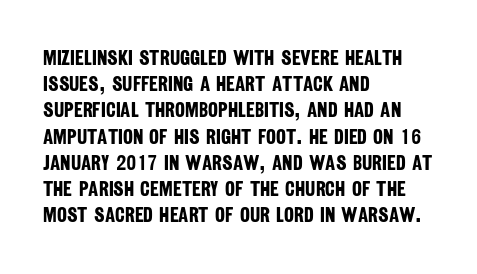
In CSS terms this would be text-align: left. Here the glyphs are tracked normally, forming tight word shapes. The zone under the glyphs is completely vacant. How would I describe the line gaps? Plain and ordinary. On the weight axis this lands at bold, roughly 700.
